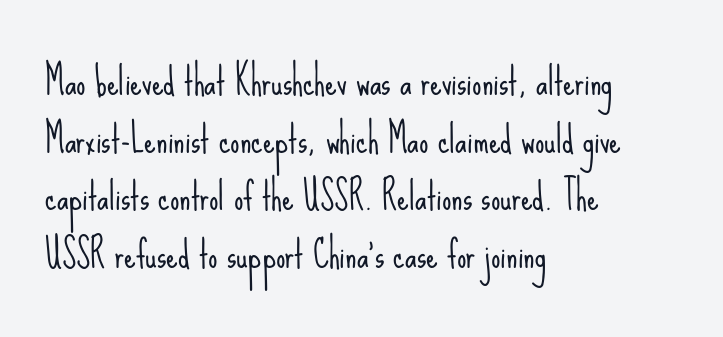
{"serif": "no", "italic": "no", "bold": "no", "weight": "light", "width": "condensed", "stroke_contrast": "low", "x_height": "small", "monospaced": "no", "underline": "no", "align": "left", "line_spacing": "normal", "line_spacing_ratio": 1.56, "letter_spacing": "normal", "letter_spacing_em": 0.0, "glyph_px": 37}
